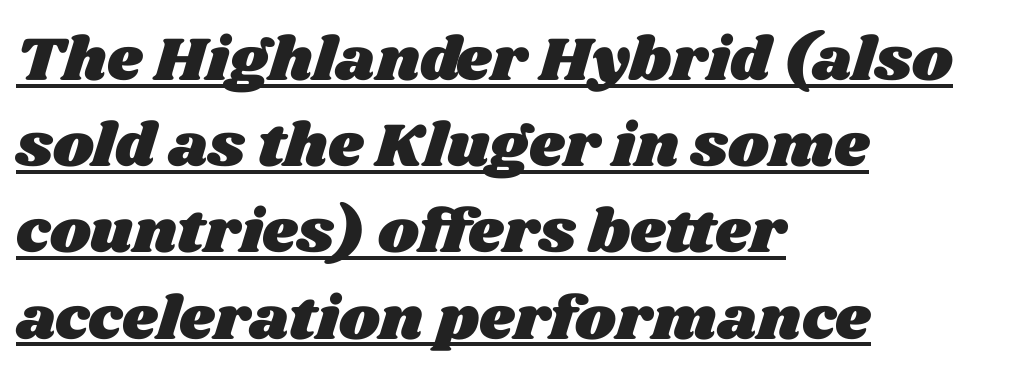
{"width": "wide", "stroke_contrast": "medium", "x_height": "large", "monospaced": "no", "underline": "yes", "align": "left", "line_spacing": "normal", "line_spacing_ratio": 1.39, "letter_spacing": "normal", "letter_spacing_em": 0.0, "glyph_px": 62}
